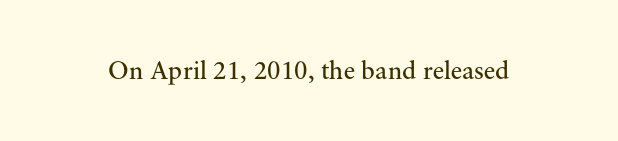
Q: Is the text bold? A: No.
Q: Is the text italic (slanted)? A: No, it is upright.
Q: Is the text underlined? A: No.
Q: Is the spacing between letters normal or unusually wide? A: Normal.
